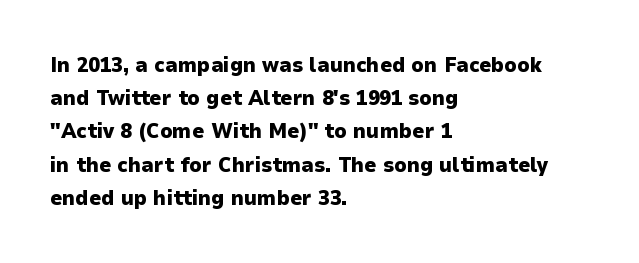
Q: Is the text bold? A: Yes.
Q: Is the text italic (slanted)? A: No, it is upright.
Q: Is the text underlined? A: No.
Q: How is the paragraph aligned? A: Left-aligned.
Q: Is the spacing between letters normal or unusually wide? A: Normal.
Q: Is the spacing between lines tight, normal or loose? A: Normal.
